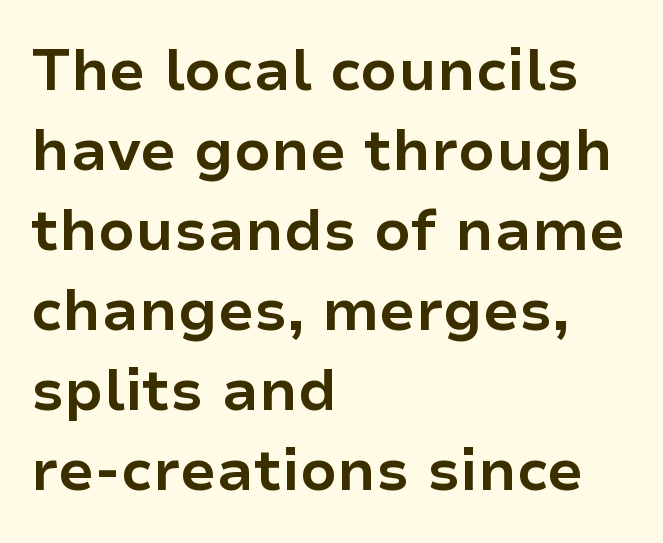
The image shows 58 px bold sans-serif type, upright; set left-aligned, normal line spacing (1.38x), normal letter spacing, not underlined; low stroke contrast and a medium x-height.
